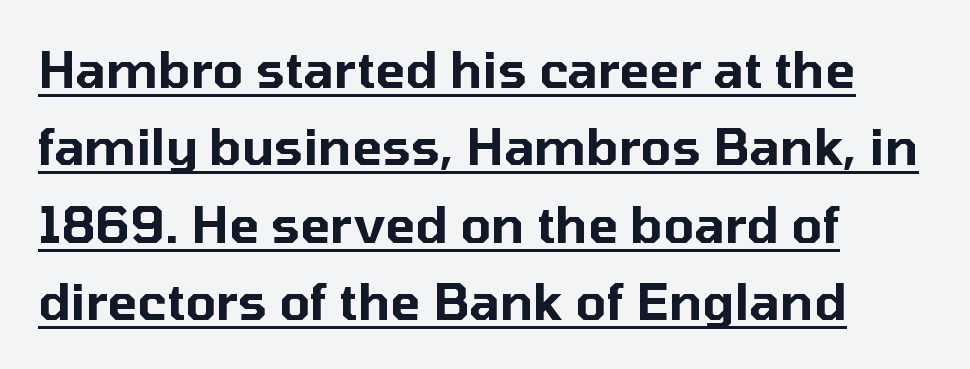
Decoration check: the copy is underlined. Vertical strokes here are truly vertical. Typographically, this falls in the sans-serif category. The rendering uses natural spacing where letterforms have individual widths.
